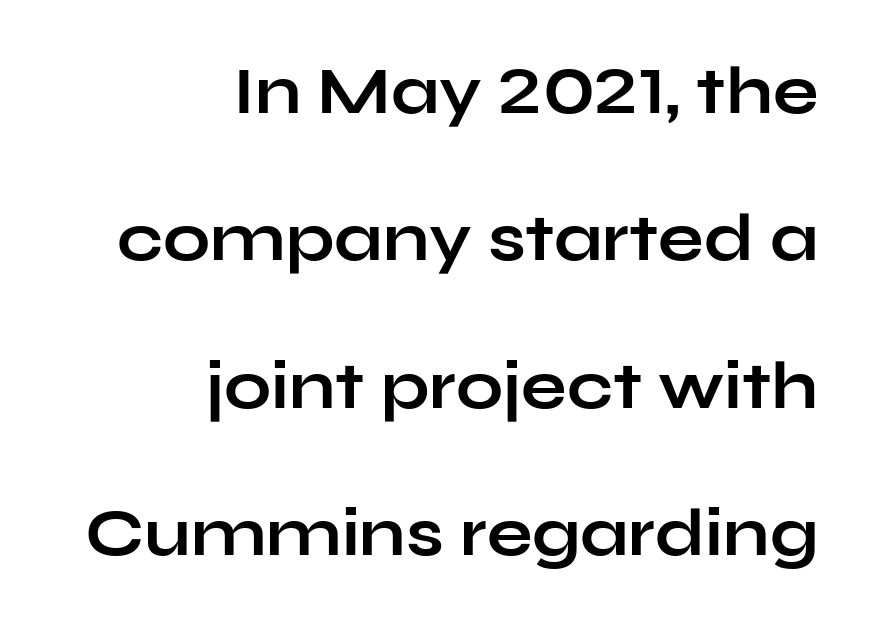
No word sits above an underline. The line-height multiplier appears high, well above default. Letter spacing: default. Each letter's strokes conclude bluntly, with no projecting serifs.
